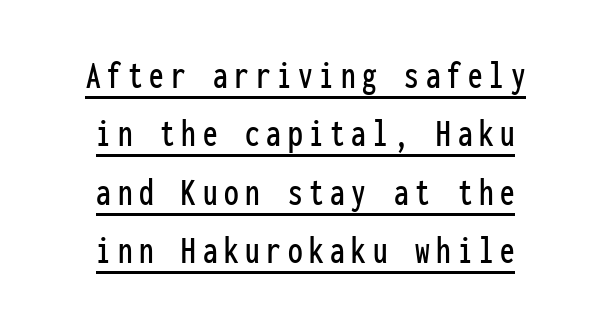
The rows are spaced the way most documents space them. The passage shown is underscored from start to finish. You could count columns in this text — the font is strictly monospaced. What kind of face is this? One without serifs — a sans. Do the letters lean? They stand straight.
